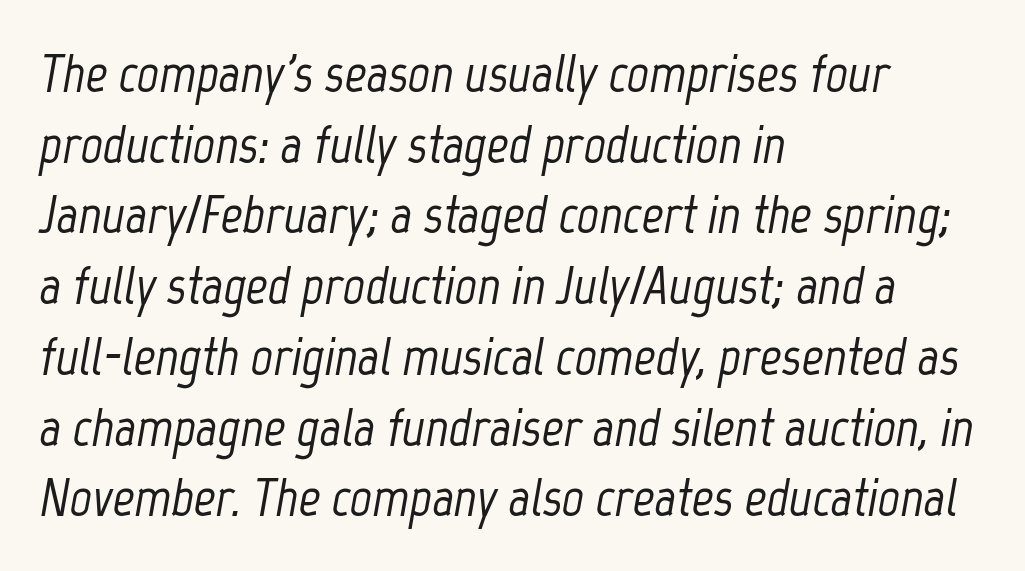
The rendering anchors every line to the left-hand side. Slant detected: the letters are inclined. The letters advance in unequal steps, a hallmark of proportional type. The string is rendered with underlining switched off. Successive baselines arrive at the customary interval.
